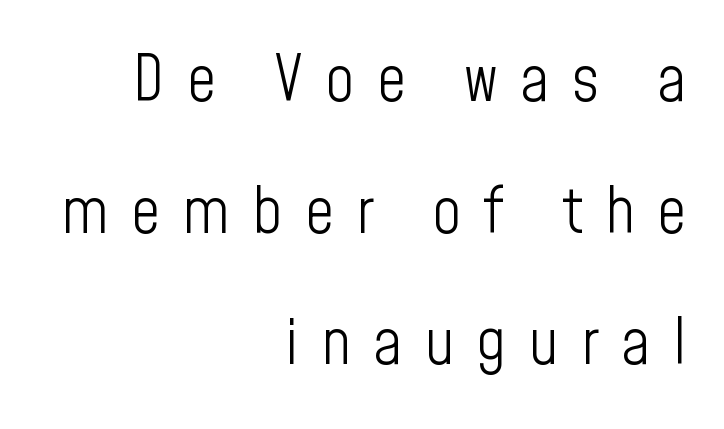
{"serif": "no", "italic": "no", "bold": "no", "weight": "light", "width": "condensed", "stroke_contrast": "low", "x_height": "medium", "monospaced": "no", "underline": "no", "align": "right", "line_spacing": "loose", "line_spacing_ratio": 2.09, "letter_spacing": "wide", "letter_spacing_em": 0.36, "glyph_px": 63}
